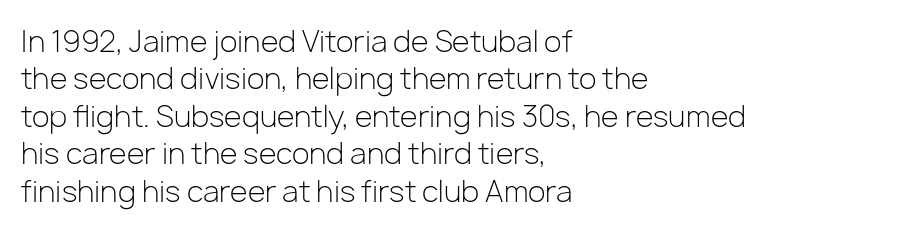
{"serif": "no", "italic": "no", "bold": "no", "weight": "light", "width": "normal", "stroke_contrast": "low", "x_height": "medium", "monospaced": "no", "underline": "no", "align": "left", "line_spacing": "normal", "line_spacing_ratio": 1.29, "letter_spacing": "normal", "letter_spacing_em": 0.0, "glyph_px": 29}
